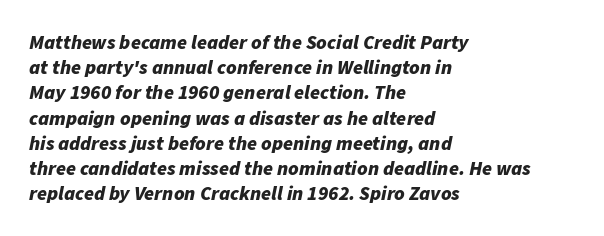
The image shows 20 px bold type, italic (leaning right); set left-aligned, normal line spacing (1.26x), normal letter spacing, not underlined.
